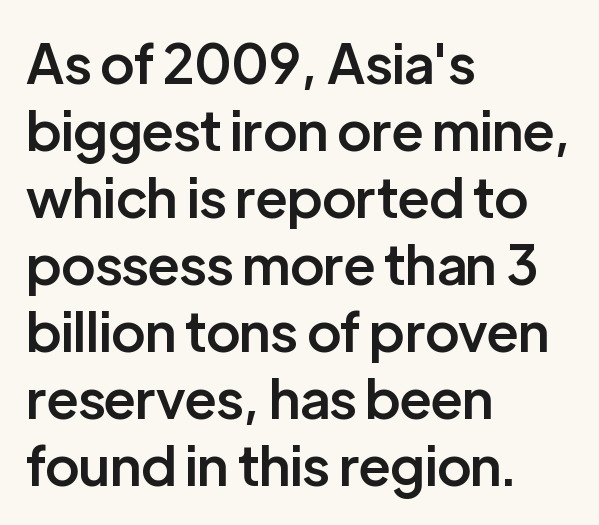
{"serif": "no", "italic": "no", "bold": "semi", "weight": "semibold", "width": "normal", "stroke_contrast": "low", "x_height": "medium", "monospaced": "no", "underline": "no", "align": "left", "line_spacing_ratio": 1.24, "letter_spacing": "normal", "letter_spacing_em": 0.0, "glyph_px": 54}
